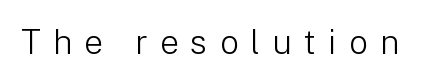
{"serif": "no", "italic": "no", "bold": "no", "weight": "light", "width": "normal", "stroke_contrast": "low", "x_height": "medium", "monospaced": "no", "underline": "no", "letter_spacing": "wide", "letter_spacing_em": 0.35, "glyph_px": 34}
